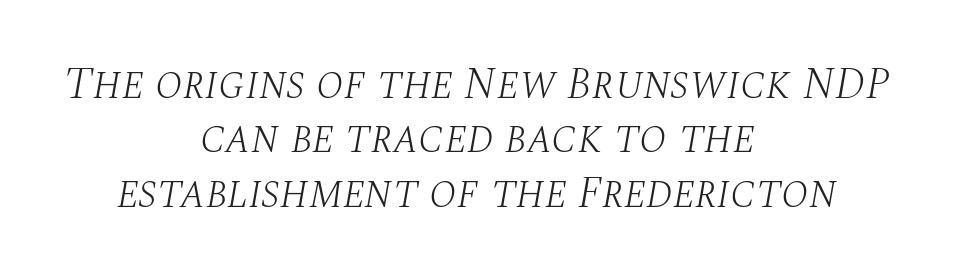
Q: Is the text bold? A: No.
Q: Is the text italic (slanted)? A: Yes, it leans right by about 10 degrees.
Q: Is the typeface a serif or a sans-serif typeface? A: Serif.
Q: Is the text underlined? A: No.
Q: How is the paragraph aligned? A: Centered.
Q: Is the spacing between letters normal or unusually wide? A: Normal.
Q: Width (condensed, normal, or wide)? A: Normal.
Q: Stroke contrast? A: Medium.
Q: x-height? A: Large.
Q: Monospaced? A: No.
